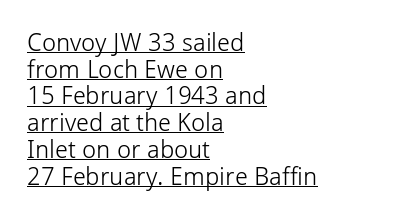
The image shows 25 px text type, upright; set left-aligned, tight line spacing (1.07x), normal letter spacing, underlined.
